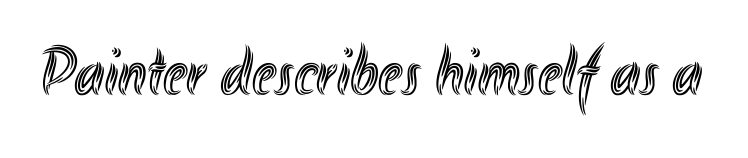
{"width": "condensed", "x_height": "small", "monospaced": "no", "underline": "no", "letter_spacing": "normal", "letter_spacing_em": 0.0, "glyph_px": 68}
